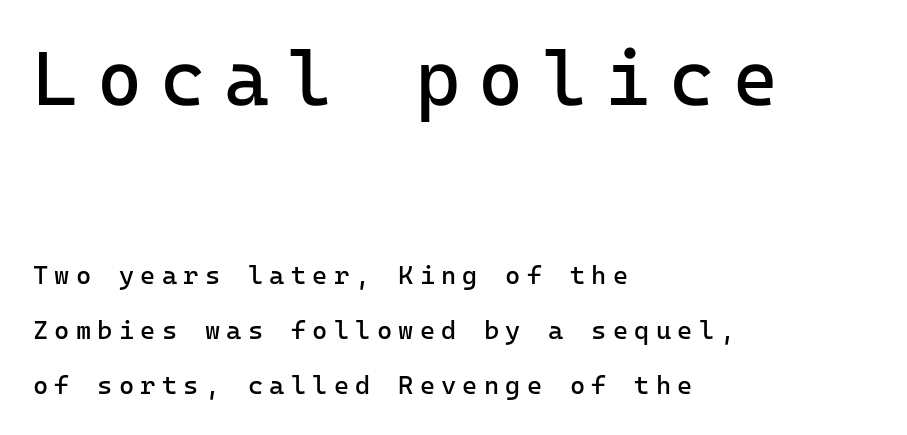
The image shows 77 px regular-weight sans-serif type, upright, monospaced; set left-aligned, loose line spacing (2.13x), unusually wide letter spacing (+0.24 em), not underlined; the first (top) block is 2.96x larger; low stroke contrast and a medium x-height.
